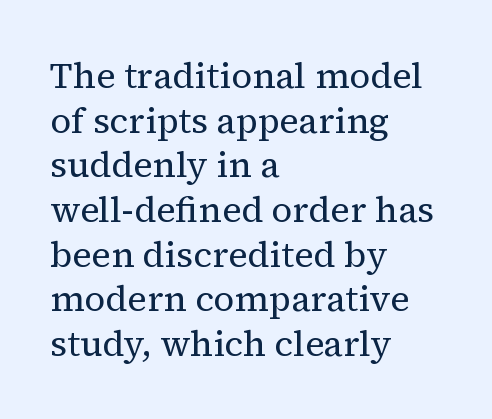
The image shows 36 px regular-weight serif type, upright; set left-aligned, line spacing 1.24x, normal letter spacing, not underlined; medium stroke contrast and a medium x-height.
